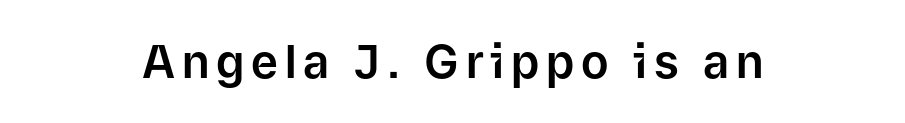
The image shows 46 px sans-serif type, upright; set centered, not underlined; low stroke contrast and a medium x-height.
